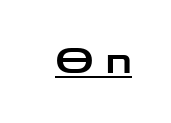
The passage shown is typed in a proportional face where columns would drift. Is there an underline? Yes — a line sits under the letters. A typesetter would mark this as roman, not italic. Each word looks stretched out because of the extra space between its letters. Serif or sans? Sans — the stroke terminals are bare.
